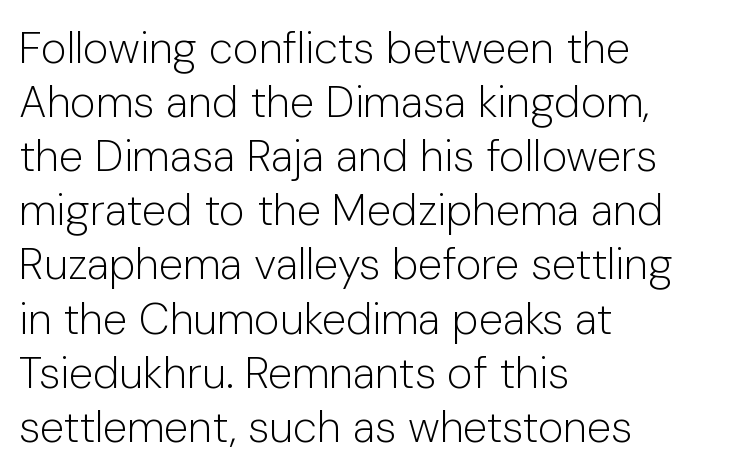
This sample is left-justified, so line endings fall wherever the words run out. Weight: not bold — regular or lighter. The letters stand straight up with perfectly vertical stems. Does the type have serifs? No, each stem ends abruptly.
